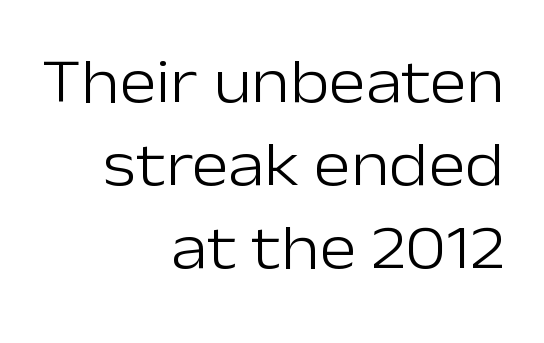
The image shows 63 px light sans-serif type, upright; set right-aligned, normal line spacing (1.32x), normal letter spacing, not underlined; low stroke contrast and a medium x-height.
